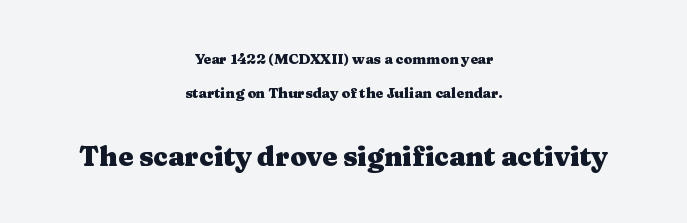
The image shows 27 px bold type, upright; set centered, loose line spacing (2.4x), normal letter spacing, not underlined; the second (bottom) block is 1.93x larger.
